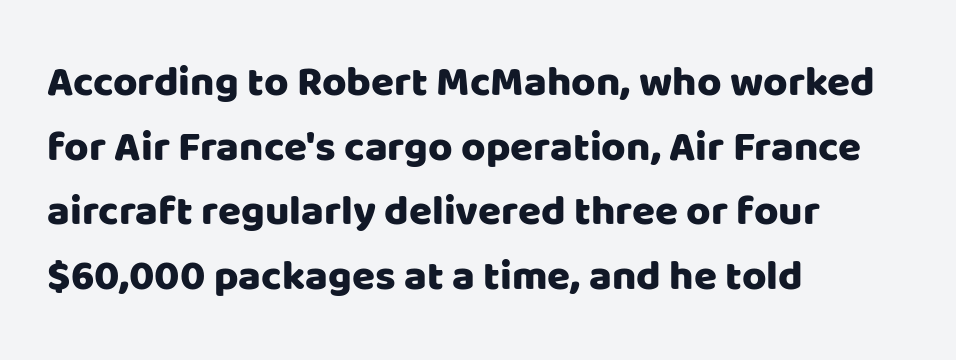
{"serif": "no", "italic": "no", "width": "normal", "stroke_contrast": "low", "x_height": "large", "monospaced": "no", "underline": "no", "align": "left", "line_spacing": "normal", "line_spacing_ratio": 1.54, "letter_spacing": "normal", "letter_spacing_em": 0.0, "glyph_px": 42}
